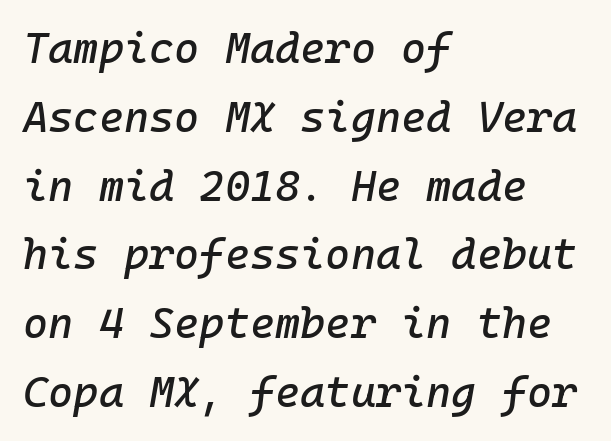
{"italic": "yes", "lean": "right", "slant_degrees": 10, "width": "normal", "stroke_contrast": "low", "x_height": "medium", "underline": "no", "align": "left", "line_spacing": "normal", "line_spacing_ratio": 1.6, "letter_spacing": "normal", "letter_spacing_em": 0.0, "glyph_px": 43}
